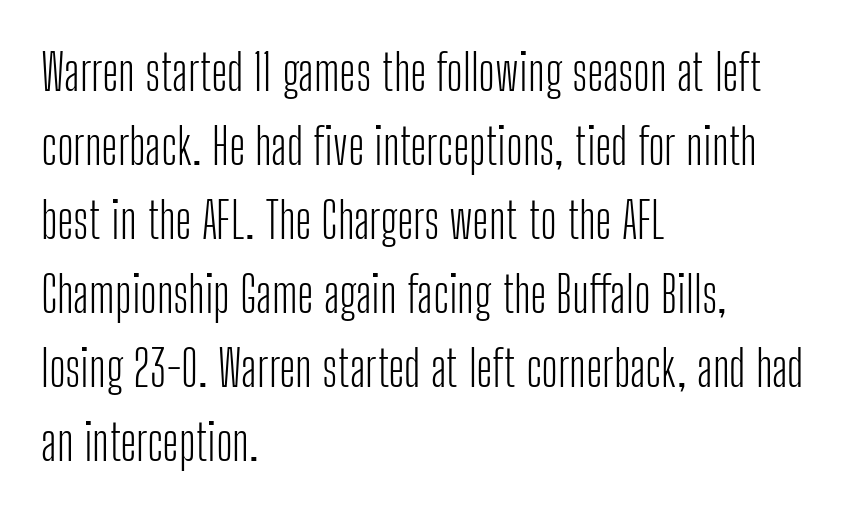
Q: Is the text bold? A: No.
Q: Is the text italic (slanted)? A: No, it is upright.
Q: Is the typeface a serif or a sans-serif typeface? A: Sans-serif.
Q: Is the text underlined? A: No.
Q: How is the paragraph aligned? A: Left-aligned.
Q: Is the spacing between letters normal or unusually wide? A: Normal.
Q: Is the spacing between lines tight, normal or loose? A: Normal.
Q: Width (condensed, normal, or wide)? A: Condensed.
Q: Stroke contrast? A: Low.
Q: x-height? A: Medium.
Q: Monospaced? A: No.
